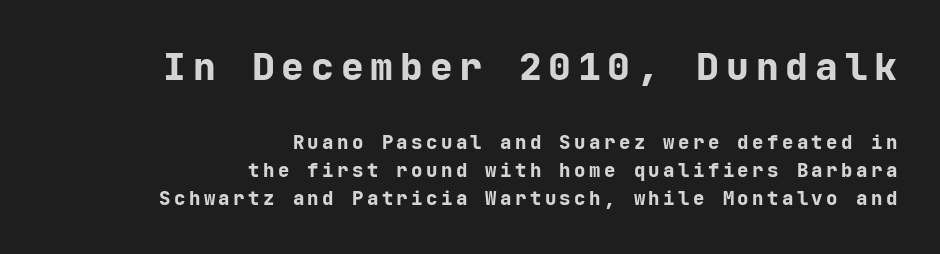
Q: Is the text bold? A: Yes.
Q: Is the text italic (slanted)? A: No, it is upright.
Q: Is the typeface a serif or a sans-serif typeface? A: Sans-serif.
Q: Is the text underlined? A: No.
Q: How is the paragraph aligned? A: Right-aligned.
Q: Is the spacing between lines tight, normal or loose? A: Normal.
Q: Which block of text is set in a larger size, the first (top) or the second (bottom)? A: The first (top) one.
Q: Width (condensed, normal, or wide)? A: Normal.
Q: Stroke contrast? A: Low.
Q: x-height? A: Medium.
Q: Monospaced? A: Yes.
